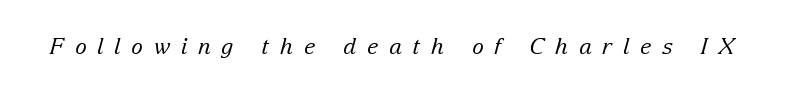
Q: Is the text bold? A: No.
Q: Is the text italic (slanted)? A: Yes, it leans right by about 15 degrees.
Q: Is the text underlined? A: No.
Q: Is the spacing between letters normal or unusually wide? A: Unusually wide.
